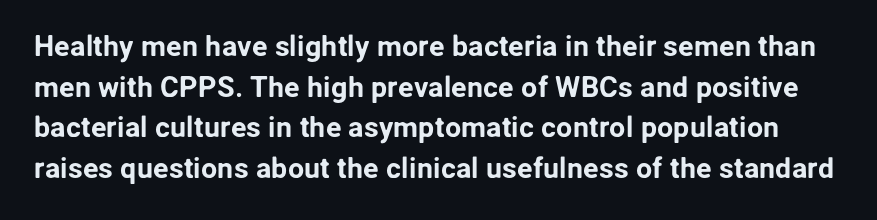
{"serif": "no", "italic": "no", "width": "normal", "stroke_contrast": "low", "x_height": "medium", "monospaced": "no", "underline": "no", "line_spacing": "normal", "line_spacing_ratio": 1.4, "letter_spacing": "normal", "letter_spacing_em": 0.0, "glyph_px": 29}
